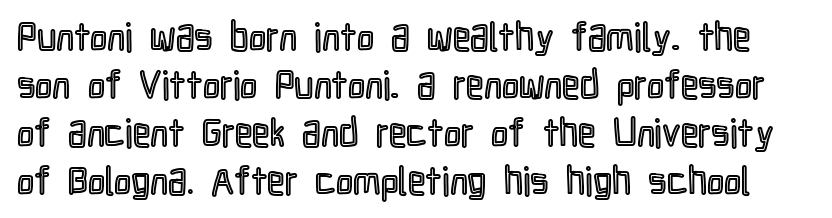
Q: Is the text italic (slanted)? A: No, it is upright.
Q: Is the text underlined? A: No.
Q: Is the spacing between letters normal or unusually wide? A: Normal.
Q: Width (condensed, normal, or wide)? A: Condensed.
Q: x-height? A: Medium.
Q: Monospaced? A: No.
